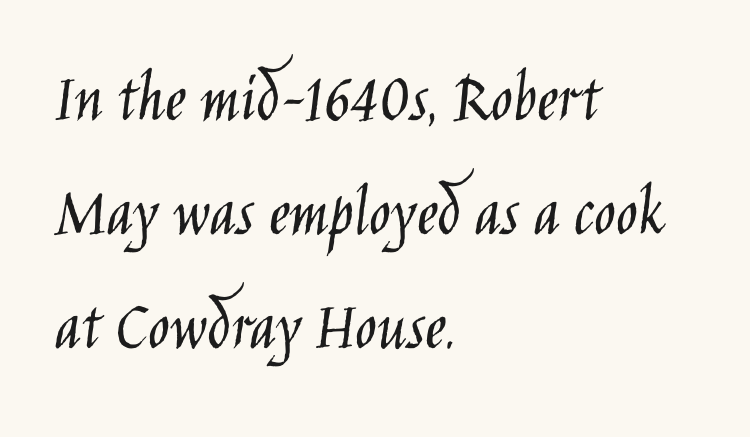
The characters are drawn with everyday or finer stroke widths. What stands out about the letter spacing? Nothing — it is the standard amount. Do the characters align in a grid? No, the font is proportional. This sample is left-justified, so line endings fall wherever the words run out.
